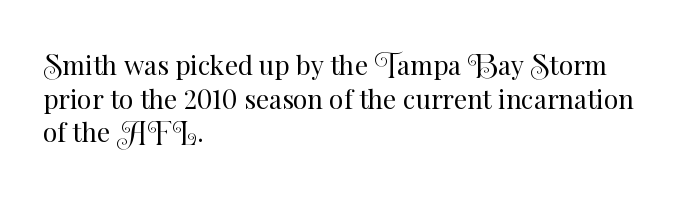
Q: Is the text bold? A: No.
Q: Is the text italic (slanted)? A: No, it is upright.
Q: Is the text underlined? A: No.
Q: How is the paragraph aligned? A: Left-aligned.
Q: Is the spacing between letters normal or unusually wide? A: Normal.
Q: Is the spacing between lines tight, normal or loose? A: Normal.
